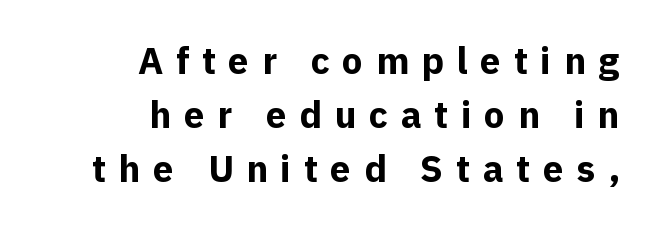
The image shows 37 px bold sans-serif type, upright; set right-aligned, normal line spacing (1.46x), unusually wide letter spacing (+0.34 em), not underlined; a medium x-height.
